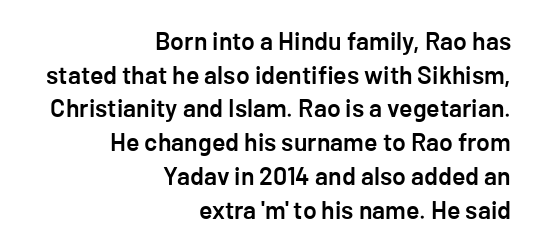
{"italic": "no", "bold": "semi", "underline": "no", "align": "right", "line_spacing": "normal", "line_spacing_ratio": 1.35, "letter_spacing": "normal", "letter_spacing_em": 0.0, "glyph_px": 25}
